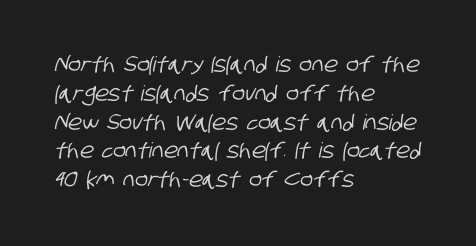
Q: Is the text underlined? A: No.
Q: How is the paragraph aligned? A: Left-aligned.
Q: Is the spacing between letters normal or unusually wide? A: Normal.
Q: Is the spacing between lines tight, normal or loose? A: Normal.
